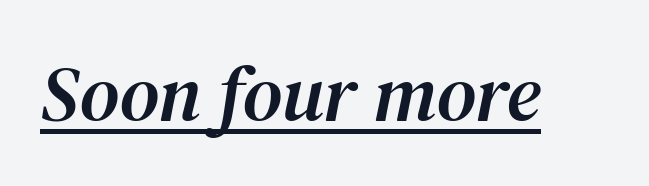
{"serif": "yes", "italic": "yes", "lean": "right", "slant_degrees": 12, "width": "normal", "stroke_contrast": "medium", "x_height": "medium", "monospaced": "no", "underline": "yes", "letter_spacing": "normal", "letter_spacing_em": 0.0, "glyph_px": 77}
